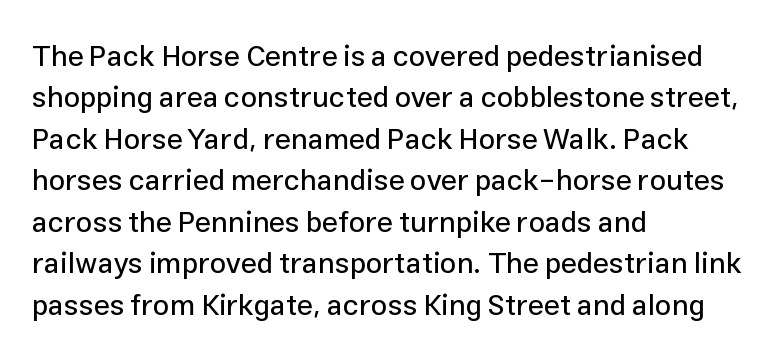
Q: Is the text italic (slanted)? A: No, it is upright.
Q: Is the typeface a serif or a sans-serif typeface? A: Sans-serif.
Q: Is the text underlined? A: No.
Q: How is the paragraph aligned? A: Left-aligned.
Q: Is the spacing between letters normal or unusually wide? A: Normal.
Q: Is the spacing between lines tight, normal or loose? A: Normal.
Q: Width (condensed, normal, or wide)? A: Normal.
Q: Stroke contrast? A: Low.
Q: x-height? A: Medium.
Q: Monospaced? A: No.
